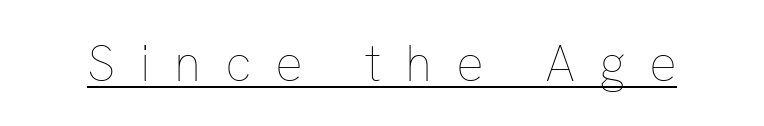
Does extra space separate the letters? Yes, quite a lot of it. Note the varied advance widths — an 'i' is clearly narrower than an 'm'. The letters look calm and open, with moderate or lighter stems. Every word sits above its own underline. A typesetter would mark this as roman, not italic.
